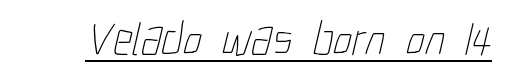
Q: Is the text bold? A: No.
Q: Is the text underlined? A: Yes.
Q: Is the spacing between letters normal or unusually wide? A: Normal.
Q: Width (condensed, normal, or wide)? A: Condensed.
Q: Stroke contrast? A: Low.
Q: x-height? A: Medium.
Q: Monospaced? A: No.
